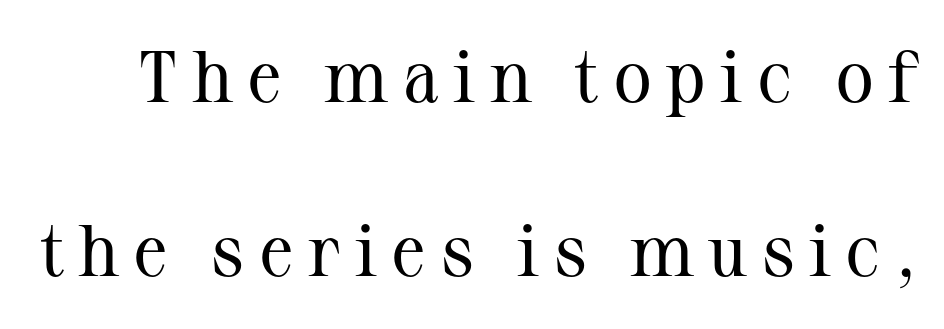
The image shows 73 px regular-weight serif type, upright; set loose line spacing (2.39x), not underlined; medium stroke contrast and a medium x-height.
